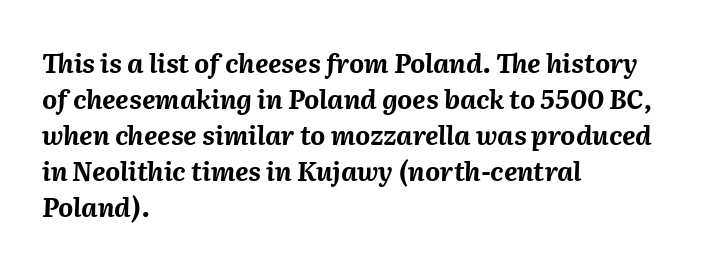
{"italic": "yes", "lean": "right", "slant_degrees": 2, "bold": "yes", "underline": "no", "align": "left", "line_spacing": "normal", "line_spacing_ratio": 1.38, "letter_spacing": "normal", "letter_spacing_em": 0.0, "glyph_px": 26}
